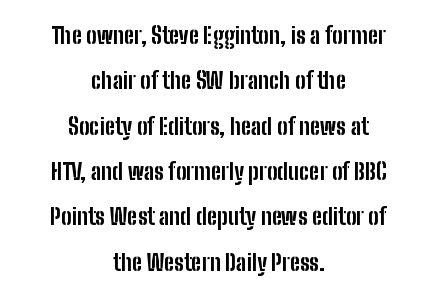
The image shows 22 px bold type, upright; set centered, loose line spacing (2.06x), normal letter spacing, not underlined.
